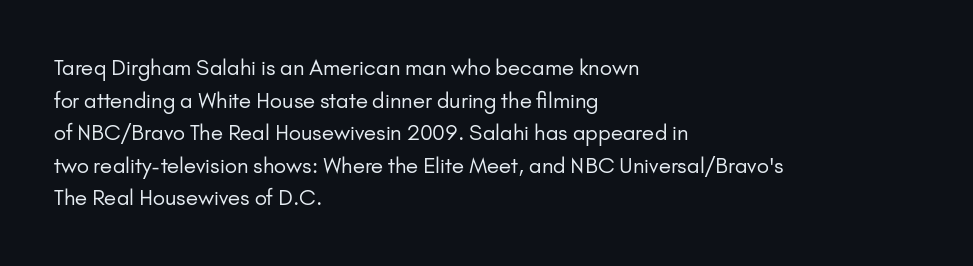
The image shows 21 px text type, upright; set left-aligned, normal line spacing (1.55x), normal letter spacing, not underlined.
